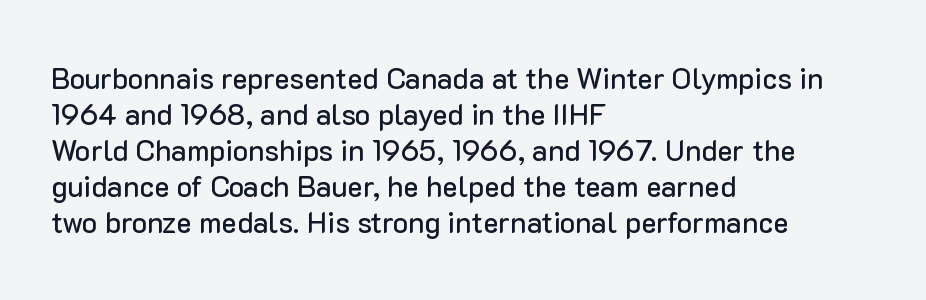
The image shows 29 px sans-serif type, upright; set left-aligned, line spacing 1.24x, normal letter spacing, not underlined; low stroke contrast and a medium x-height.
